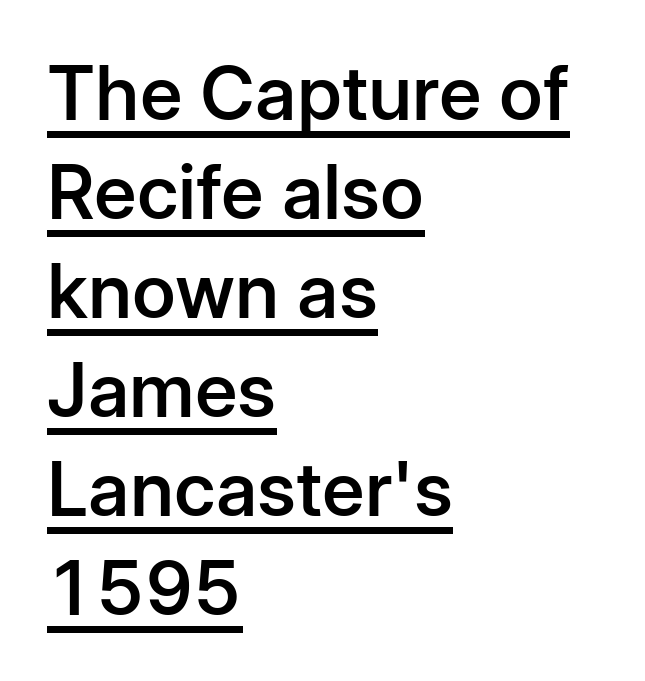
Q: Is the text bold? A: Semi-bold.
Q: Is the text italic (slanted)? A: No, it is upright.
Q: Is the typeface a serif or a sans-serif typeface? A: Sans-serif.
Q: Is the text underlined? A: Yes.
Q: How is the paragraph aligned? A: Left-aligned.
Q: Is the spacing between letters normal or unusually wide? A: Normal.
Q: Is the spacing between lines tight, normal or loose? A: Normal.
Q: Width (condensed, normal, or wide)? A: Normal.
Q: Stroke contrast? A: Low.
Q: x-height? A: Medium.
Q: Monospaced? A: No.
